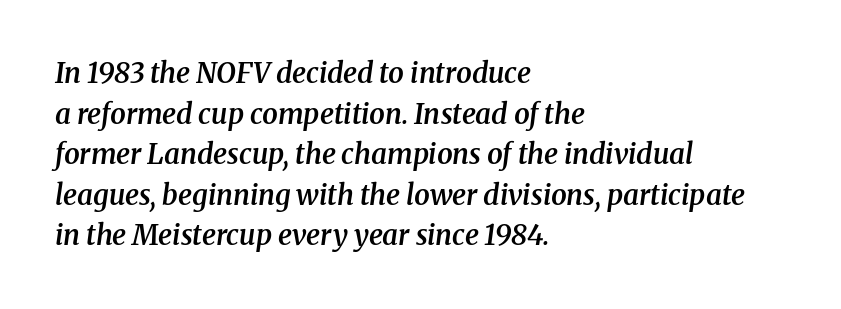
Character widths vary here, with narrow letters taking less room than wide ones. Is the letter spacing exaggerated? No — it looks like the ordinary default. Designer's note — italics engaged. This is moderately heavy type, rendered in semibold. The rows are spaced the way most documents space them.
